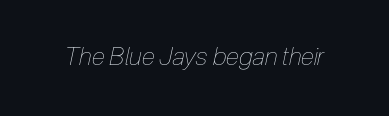
A quiet, ordinary-to-light weight characterises the typeface. A typesetter would call this zero additional tracking. The typography opts for an oblique posture over an upright one. Beneath every word, the page is bare.
